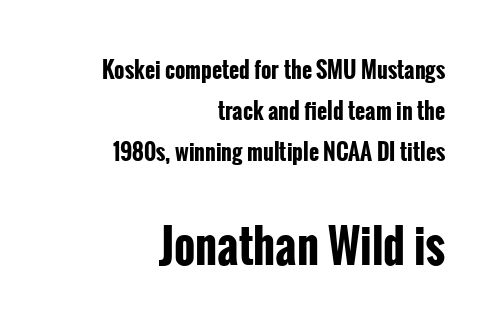
The characters look thick and weighty, a clear bold. You can tell it's not italic because the verticals are truly vertical. Here the glyphs are tracked normally, forming tight word shapes. A student would call this right alignment; a typographer would say flush right, rag left. Each letter's strokes conclude bluntly, with no projecting serifs. In this sample the second text group is rendered at the bigger scale.
